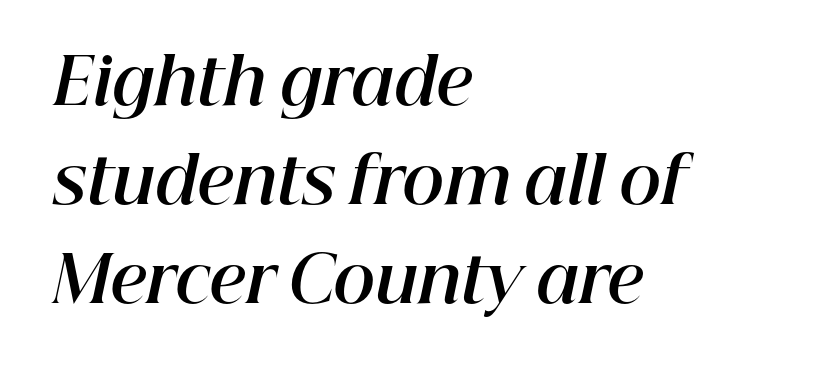
Look at the tracking — it's just the regular setting, nothing added. The typesetting leans heavy: a genuine bold. If you drew a line through each stem, it would be angled. Anything drawn beneath the words? Only blank space. The rag falls on the right side of this text block. Whoever set this chose a conventional vertical rhythm.
